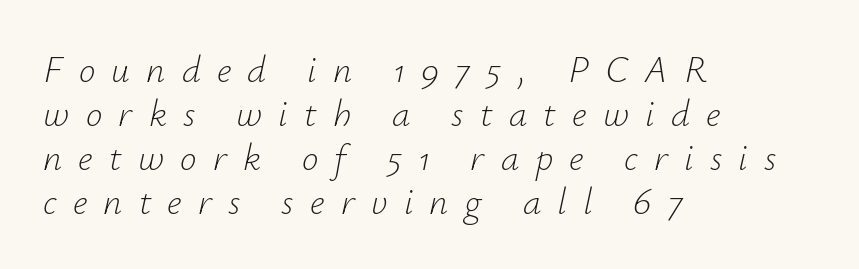
Q: Is the text bold? A: No.
Q: Is the text italic (slanted)? A: Yes, it leans right by about 12 degrees.
Q: Is the text underlined? A: No.
Q: How is the paragraph aligned? A: Left-aligned.
Q: Is the spacing between letters normal or unusually wide? A: Unusually wide.
Q: Width (condensed, normal, or wide)? A: Normal.
Q: Stroke contrast? A: Low.
Q: x-height? A: Small.
Q: Monospaced? A: No.
